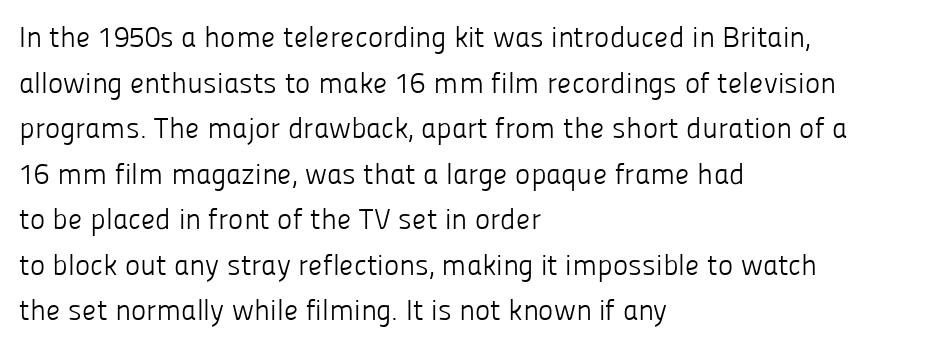
Q: Is the text bold? A: No.
Q: Is the text italic (slanted)? A: No, it is upright.
Q: Is the typeface a serif or a sans-serif typeface? A: Sans-serif.
Q: Is the text underlined? A: No.
Q: How is the paragraph aligned? A: Left-aligned.
Q: Is the spacing between letters normal or unusually wide? A: Normal.
Q: Is the spacing between lines tight, normal or loose? A: Normal.
Q: Width (condensed, normal, or wide)? A: Normal.
Q: Stroke contrast? A: Low.
Q: x-height? A: Medium.
Q: Monospaced? A: No.
